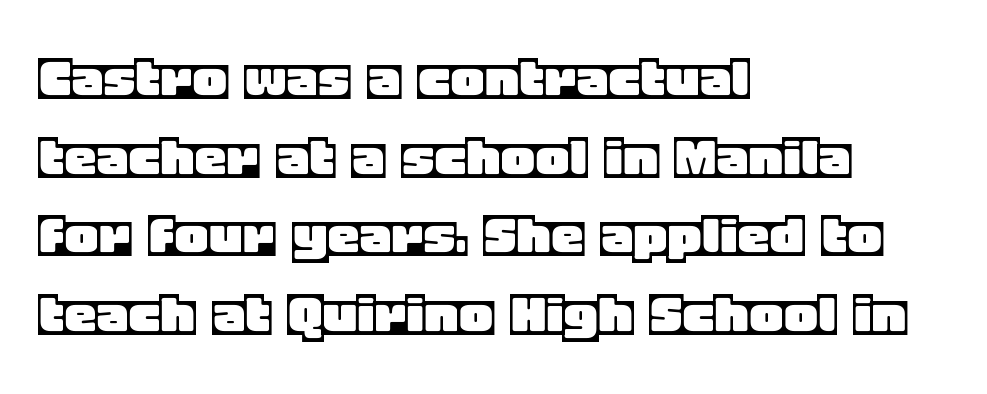
Q: Is the text italic (slanted)? A: No, it is upright.
Q: Is the text underlined? A: No.
Q: How is the paragraph aligned? A: Left-aligned.
Q: Is the spacing between letters normal or unusually wide? A: Normal.
Q: Width (condensed, normal, or wide)? A: Normal.
Q: x-height? A: Large.
Q: Monospaced? A: No.
